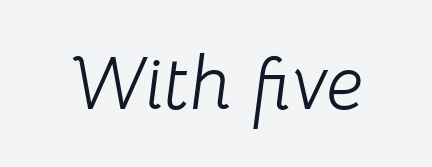
Q: Is the text bold? A: No.
Q: Is the text italic (slanted)? A: Yes, it leans right by about 8 degrees.
Q: Is the text underlined? A: No.
Q: Is the spacing between letters normal or unusually wide? A: Normal.
Q: Width (condensed, normal, or wide)? A: Normal.
Q: Stroke contrast? A: Low.
Q: x-height? A: Medium.
Q: Monospaced? A: No.
